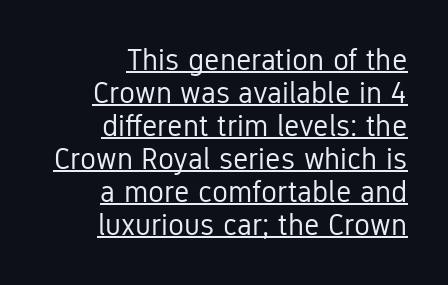
The image shows 30 px regular-weight, condensed sans-serif type, upright; set right-aligned, tight line spacing (1.1x), normal letter spacing, underlined; low stroke contrast and a medium x-height.
